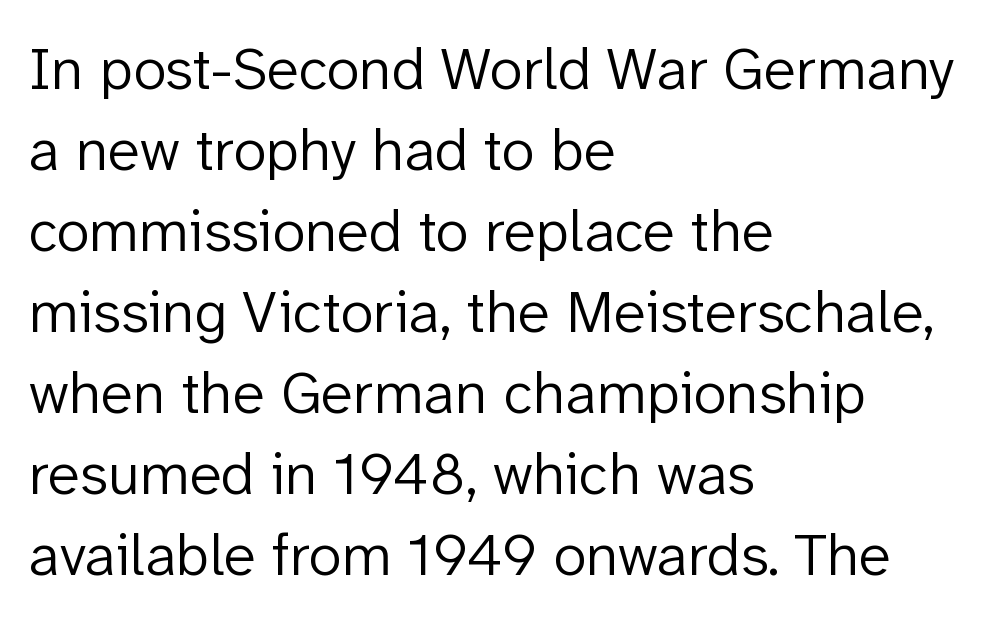
Q: Is the text bold? A: No.
Q: Is the text italic (slanted)? A: No, it is upright.
Q: Is the typeface a serif or a sans-serif typeface? A: Sans-serif.
Q: Is the text underlined? A: No.
Q: How is the paragraph aligned? A: Left-aligned.
Q: Is the spacing between letters normal or unusually wide? A: Normal.
Q: Is the spacing between lines tight, normal or loose? A: Normal.
Q: Width (condensed, normal, or wide)? A: Normal.
Q: Stroke contrast? A: Low.
Q: x-height? A: Medium.
Q: Monospaced? A: No.
